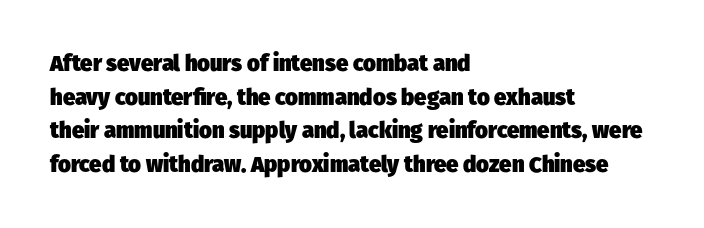
The image shows 22 px bold type; set left-aligned, normal line spacing (1.53x), normal letter spacing, not underlined.
